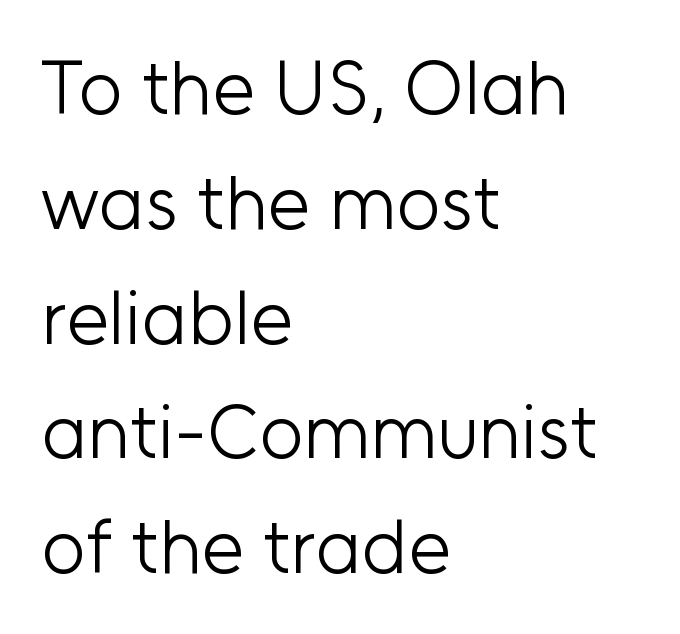
The image shows 76 px light sans-serif type, upright; set left-aligned, normal line spacing (1.51x), normal letter spacing, not underlined; low stroke contrast and a medium x-height.
